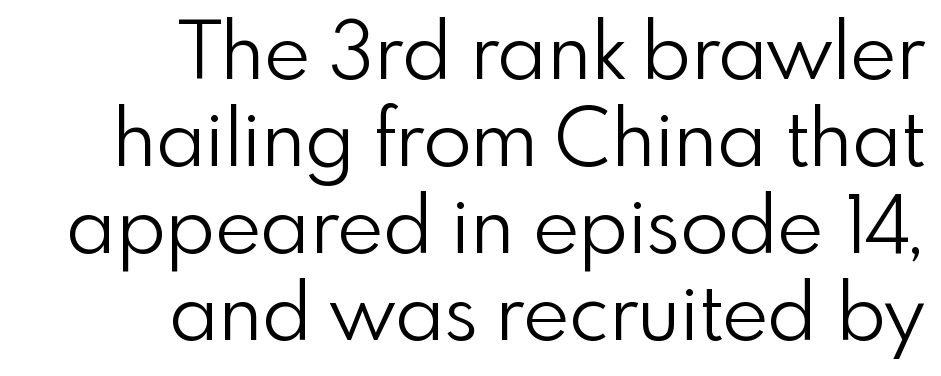
{"serif": "no", "italic": "no", "bold": "no", "weight": "light", "width": "normal", "stroke_contrast": "low", "x_height": "small", "monospaced": "no", "underline": "no", "align": "right", "line_spacing": "tight", "line_spacing_ratio": 1.1, "letter_spacing": "normal", "letter_spacing_em": 0.0, "glyph_px": 79}
